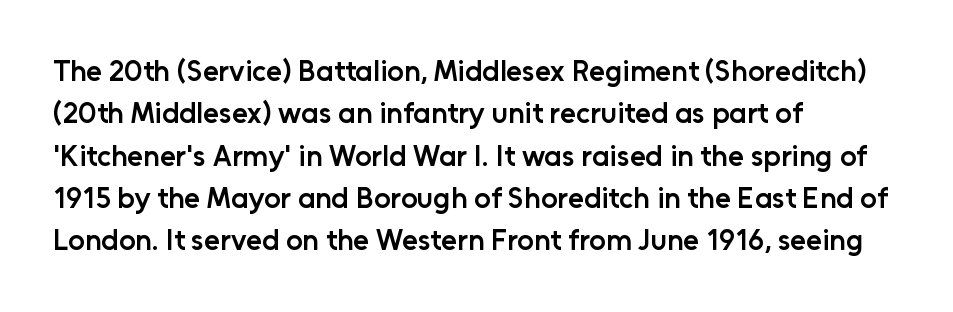
Q: Is the text bold? A: Semi-bold.
Q: Is the text italic (slanted)? A: No, it is upright.
Q: Is the typeface a serif or a sans-serif typeface? A: Sans-serif.
Q: Is the text underlined? A: No.
Q: How is the paragraph aligned? A: Left-aligned.
Q: Is the spacing between letters normal or unusually wide? A: Normal.
Q: Is the spacing between lines tight, normal or loose? A: Normal.
Q: Width (condensed, normal, or wide)? A: Normal.
Q: Stroke contrast? A: Low.
Q: x-height? A: Medium.
Q: Monospaced? A: No.
